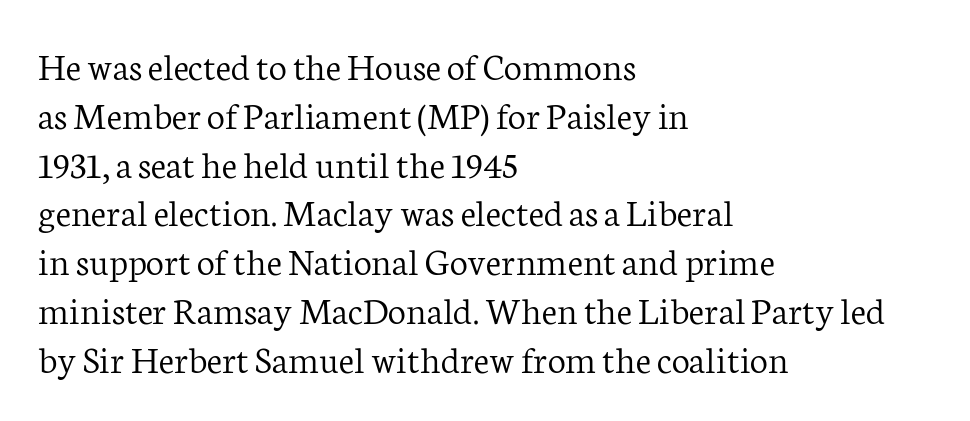
Q: Is the text bold? A: No.
Q: Is the text italic (slanted)? A: No, it is upright.
Q: Is the typeface a serif or a sans-serif typeface? A: Serif.
Q: Is the text underlined? A: No.
Q: How is the paragraph aligned? A: Left-aligned.
Q: Is the spacing between letters normal or unusually wide? A: Normal.
Q: Width (condensed, normal, or wide)? A: Normal.
Q: Stroke contrast? A: Low.
Q: x-height? A: Medium.
Q: Monospaced? A: No.
